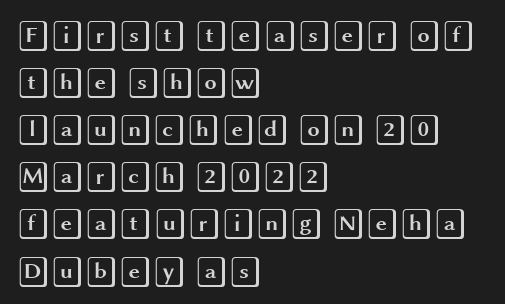
{"italic": "no", "width": "wide", "x_height": "large", "underline": "no", "align": "left", "line_spacing": "normal", "line_spacing_ratio": 1.52, "letter_spacing": "normal", "letter_spacing_em": 0.0, "glyph_px": 31}
